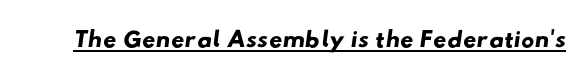
{"serif": "no", "width": "wide", "stroke_contrast": "low", "x_height": "small", "monospaced": "no", "underline": "yes", "letter_spacing": "normal", "letter_spacing_em": 0.0, "glyph_px": 37}
